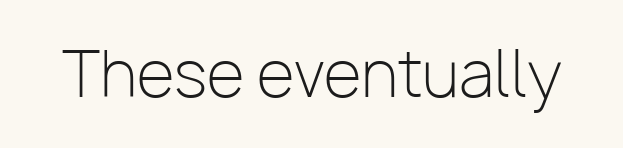
Q: Is the text bold? A: No.
Q: Is the text italic (slanted)? A: No, it is upright.
Q: Is the typeface a serif or a sans-serif typeface? A: Sans-serif.
Q: Is the text underlined? A: No.
Q: Is the spacing between letters normal or unusually wide? A: Normal.
Q: Width (condensed, normal, or wide)? A: Normal.
Q: Stroke contrast? A: Low.
Q: x-height? A: Medium.
Q: Monospaced? A: No.
